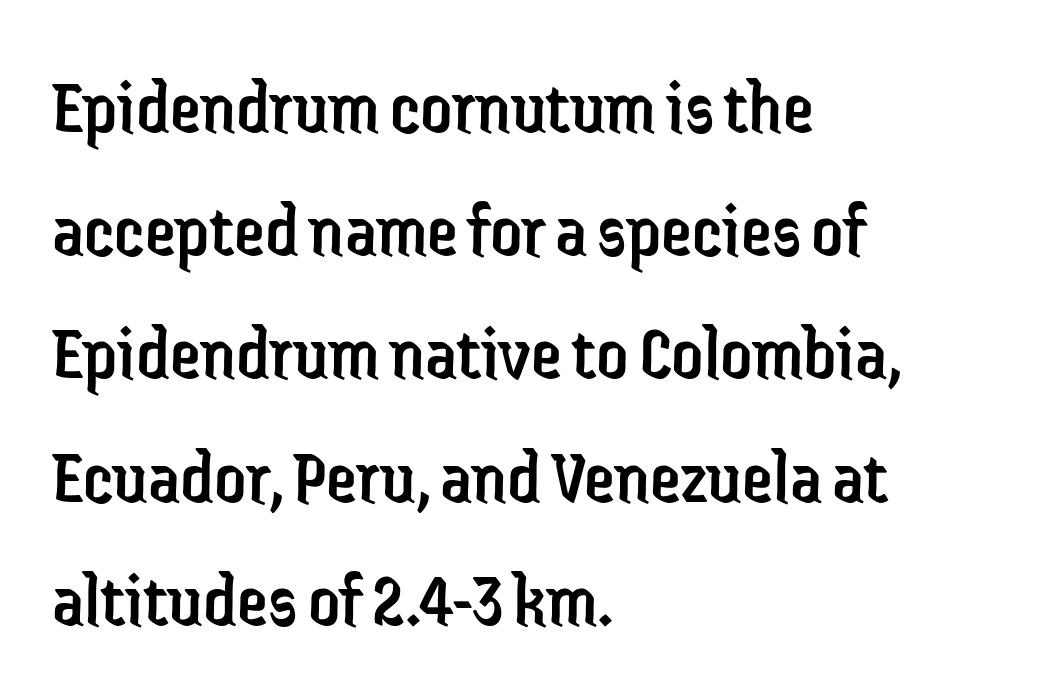
{"serif": "no", "italic": "no", "bold": "no", "weight": "regular", "width": "condensed", "stroke_contrast": "low", "x_height": "medium", "monospaced": "no", "underline": "no", "align": "left", "line_spacing": "normal", "line_spacing_ratio": 1.58, "letter_spacing": "normal", "letter_spacing_em": 0.0, "glyph_px": 78}
